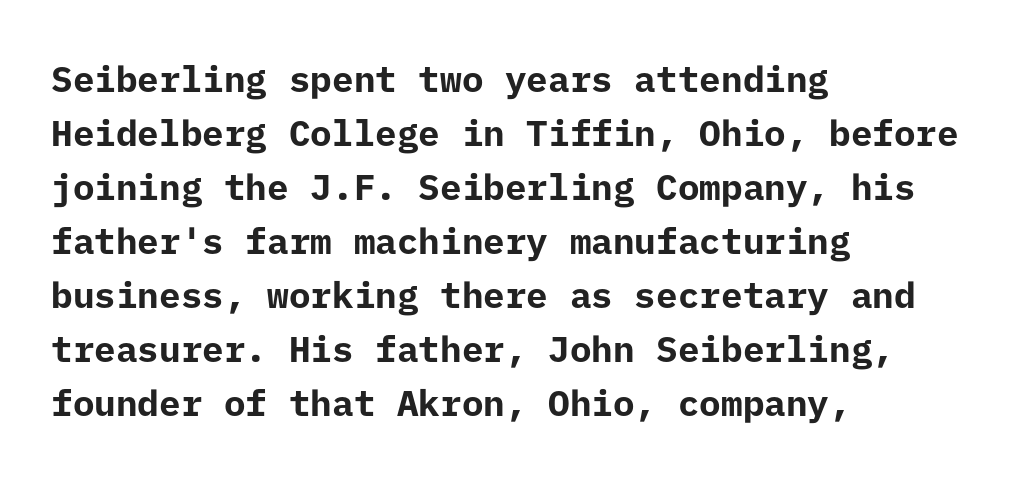
Q: Is the text bold? A: Yes.
Q: Is the text italic (slanted)? A: No, it is upright.
Q: Is the typeface a serif or a sans-serif typeface? A: Sans-serif.
Q: Is the text underlined? A: No.
Q: How is the paragraph aligned? A: Left-aligned.
Q: Is the spacing between letters normal or unusually wide? A: Normal.
Q: Is the spacing between lines tight, normal or loose? A: Normal.
Q: Width (condensed, normal, or wide)? A: Normal.
Q: Stroke contrast? A: Low.
Q: x-height? A: Medium.
